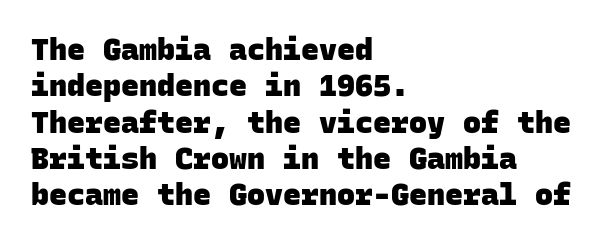
Q: Is the text bold? A: Yes.
Q: Is the typeface a serif or a sans-serif typeface? A: Sans-serif.
Q: Is the text underlined? A: No.
Q: How is the paragraph aligned? A: Left-aligned.
Q: Is the spacing between letters normal or unusually wide? A: Normal.
Q: Width (condensed, normal, or wide)? A: Normal.
Q: Stroke contrast? A: Low.
Q: x-height? A: Large.
Q: Monospaced? A: Yes.
